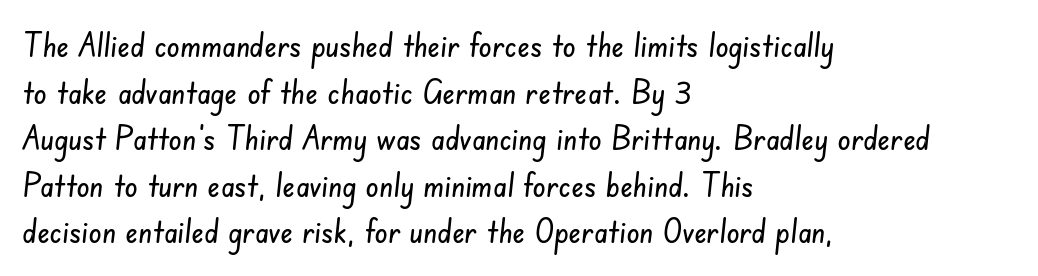
The line texture is even and compact thanks to regular tracking. Leading: standard. Where is the straight margin? On the left. To sum up the face: it is a sans, with no serifs.
